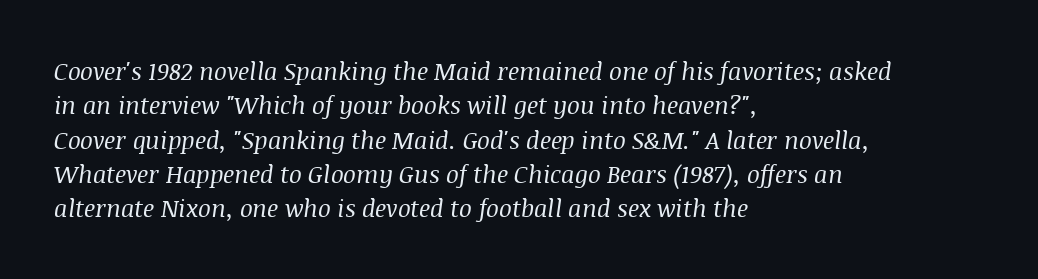
The image shows 24 px text type, italic (leaning right); set left-aligned, normal line spacing (1.43x), normal letter spacing, not underlined.
